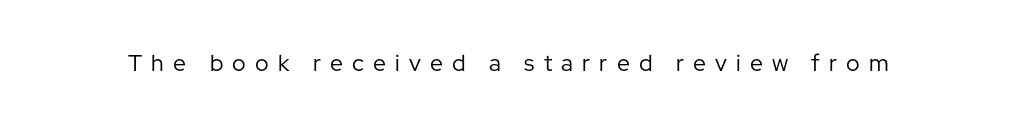
Q: Is the text bold? A: No.
Q: Is the text italic (slanted)? A: No, it is upright.
Q: Is the text underlined? A: No.
Q: Is the spacing between letters normal or unusually wide? A: Unusually wide.
